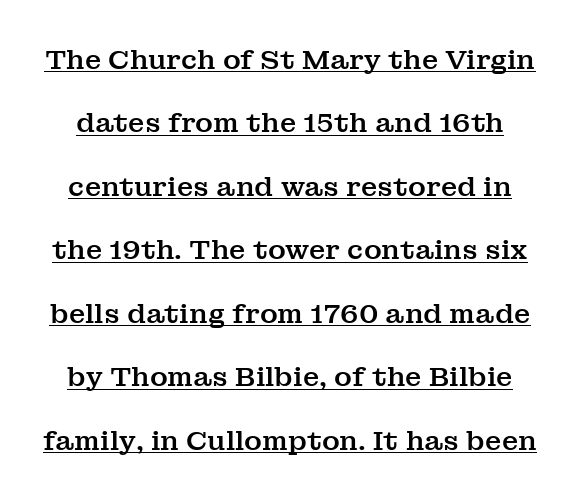
{"italic": "no", "underline": "yes", "line_spacing": "loose", "line_spacing_ratio": 2.35, "letter_spacing": "normal", "letter_spacing_em": 0.0, "glyph_px": 27}
